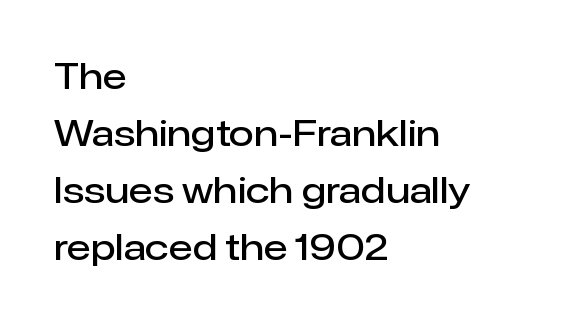
Q: Is the text bold? A: Semi-bold.
Q: Is the text italic (slanted)? A: No, it is upright.
Q: Is the typeface a serif or a sans-serif typeface? A: Sans-serif.
Q: Is the text underlined? A: No.
Q: How is the paragraph aligned? A: Left-aligned.
Q: Is the spacing between letters normal or unusually wide? A: Normal.
Q: Is the spacing between lines tight, normal or loose? A: Normal.
Q: Width (condensed, normal, or wide)? A: Normal.
Q: Stroke contrast? A: Low.
Q: x-height? A: Medium.
Q: Monospaced? A: No.
